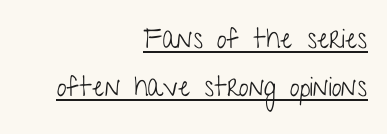
The image shows 28 px light, condensed sans-serif type, upright; set right-aligned, line spacing 1.71x, normal letter spacing, underlined; low stroke contrast and a medium x-height.
